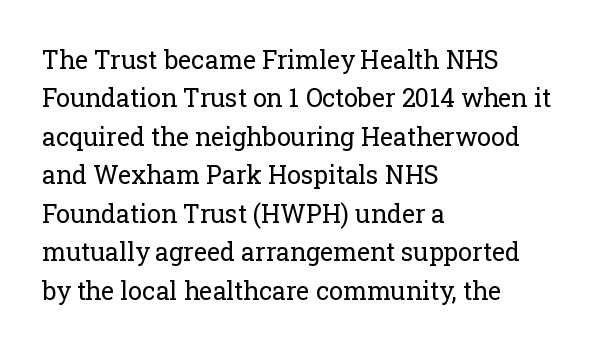
The image shows 25 px text type, upright; set left-aligned, normal line spacing (1.54x), normal letter spacing, not underlined.
